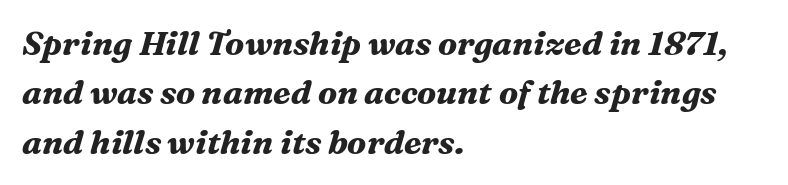
The image shows 33 px bold serif type, italic (leaning right); set left-aligned, normal line spacing (1.5x), normal letter spacing, not underlined; medium stroke contrast and a medium x-height.
